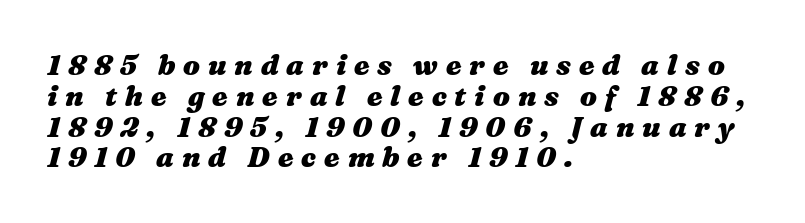
Q: Is the text bold? A: Yes.
Q: Is the text italic (slanted)? A: Yes, it leans right by about 16 degrees.
Q: Is the text underlined? A: No.
Q: How is the paragraph aligned? A: Left-aligned.
Q: Is the spacing between letters normal or unusually wide? A: Unusually wide.
Q: Is the spacing between lines tight, normal or loose? A: Tight.
Q: Width (condensed, normal, or wide)? A: Wide.
Q: Stroke contrast? A: Medium.
Q: x-height? A: Medium.
Q: Monospaced? A: No.
